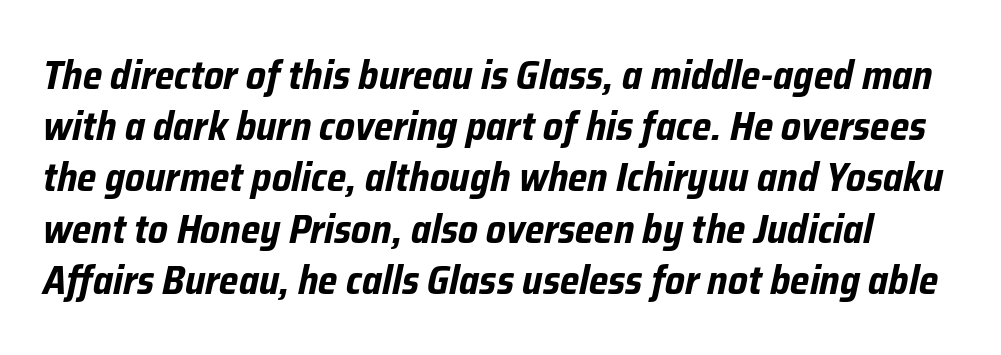
Q: Is the text bold? A: Yes.
Q: Is the text italic (slanted)? A: Yes, it leans right by about 12 degrees.
Q: Is the text underlined? A: No.
Q: Is the spacing between letters normal or unusually wide? A: Normal.
Q: Is the spacing between lines tight, normal or loose? A: Normal.
Q: Width (condensed, normal, or wide)? A: Condensed.
Q: Stroke contrast? A: Low.
Q: x-height? A: Medium.
Q: Monospaced? A: No.
